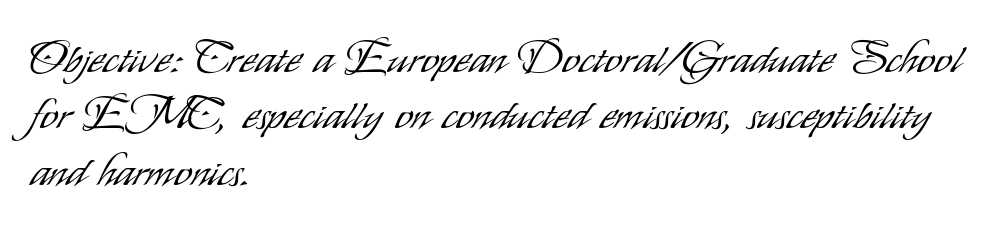
Q: Is the text bold? A: No.
Q: Is the text italic (slanted)? A: Yes.
Q: Is the typeface a serif or a sans-serif typeface? A: Sans-serif.
Q: Is the text underlined? A: No.
Q: How is the paragraph aligned? A: Left-aligned.
Q: Is the spacing between letters normal or unusually wide? A: Normal.
Q: Is the spacing between lines tight, normal or loose? A: Normal.
Q: Width (condensed, normal, or wide)? A: Condensed.
Q: Stroke contrast? A: Low.
Q: x-height? A: Small.
Q: Monospaced? A: No.
